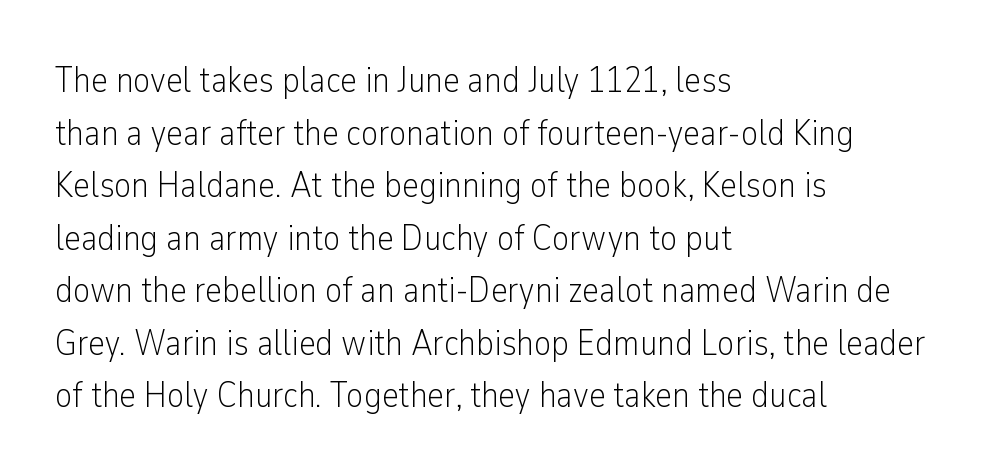
Q: Is the text bold? A: No.
Q: Is the text italic (slanted)? A: No, it is upright.
Q: Is the typeface a serif or a sans-serif typeface? A: Sans-serif.
Q: Is the text underlined? A: No.
Q: How is the paragraph aligned? A: Left-aligned.
Q: Is the spacing between letters normal or unusually wide? A: Normal.
Q: Is the spacing between lines tight, normal or loose? A: Normal.
Q: Width (condensed, normal, or wide)? A: Condensed.
Q: Stroke contrast? A: Low.
Q: x-height? A: Medium.
Q: Monospaced? A: No.
